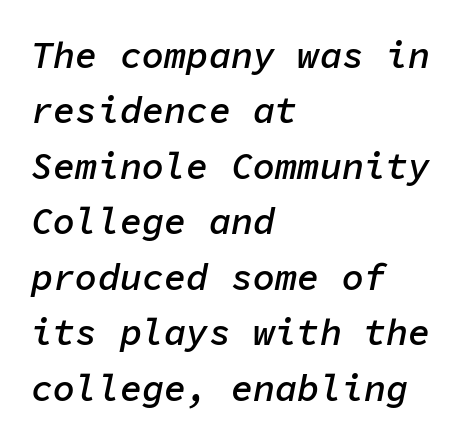
Q: Is the text bold? A: Semi-bold.
Q: Is the text italic (slanted)? A: Yes, it leans right by about 11 degrees.
Q: Is the text underlined? A: No.
Q: How is the paragraph aligned? A: Left-aligned.
Q: Is the spacing between letters normal or unusually wide? A: Normal.
Q: Is the spacing between lines tight, normal or loose? A: Normal.
Q: Width (condensed, normal, or wide)? A: Normal.
Q: Stroke contrast? A: Low.
Q: x-height? A: Medium.
Q: Monospaced? A: Yes.
